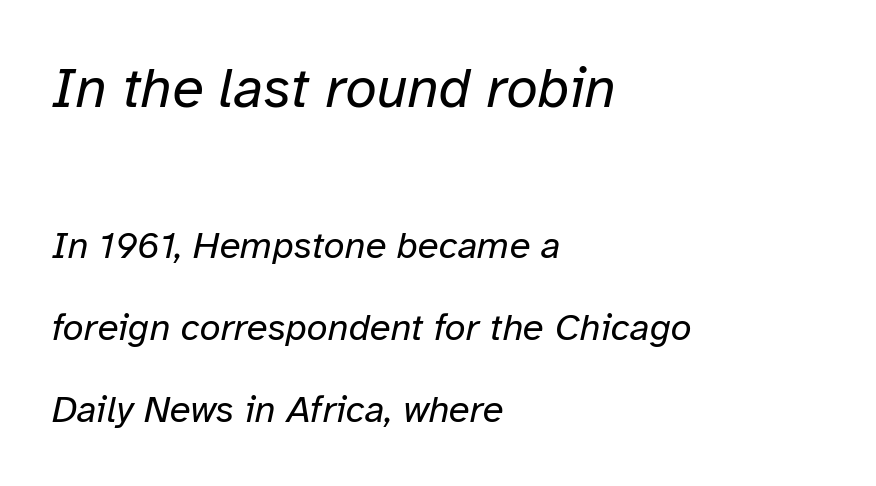
{"italic": "yes", "lean": "right", "slant_degrees": 12, "bold": "no", "weight": "regular", "width": "normal", "stroke_contrast": "low", "x_height": "medium", "monospaced": "no", "underline": "no", "align": "left", "line_spacing": "loose", "line_spacing_ratio": 2.16, "letter_spacing": "normal", "letter_spacing_em": 0.0, "larger_block": "first", "size_ratio": 1.5, "glyph_px": 57}
